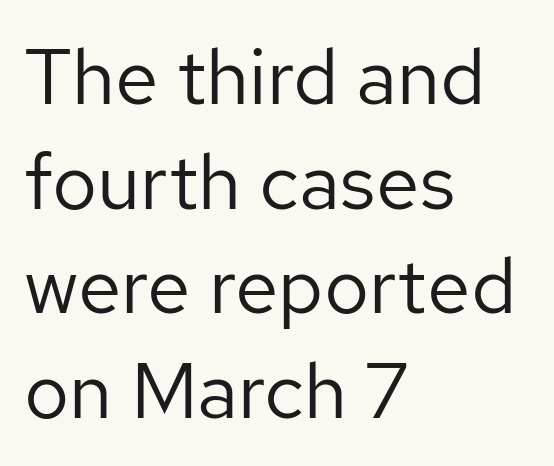
The image shows 78 px regular-weight sans-serif type, upright; set left-aligned, normal line spacing (1.34x), normal letter spacing, not underlined; low stroke contrast and a medium x-height.
